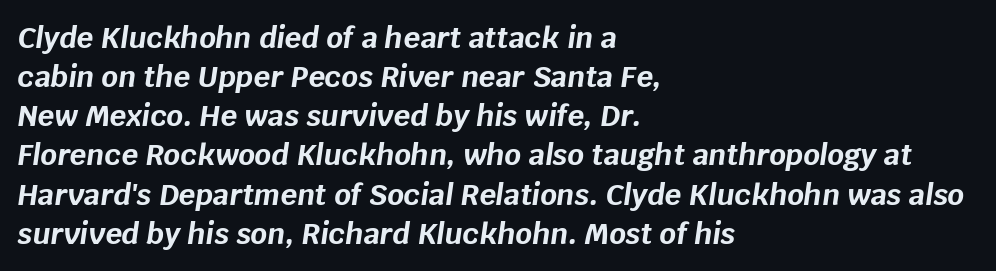
The image shows 29 px bold type, italic (leaning right); set left-aligned, normal line spacing (1.35x), normal letter spacing, not underlined; low stroke contrast and a large x-height.
